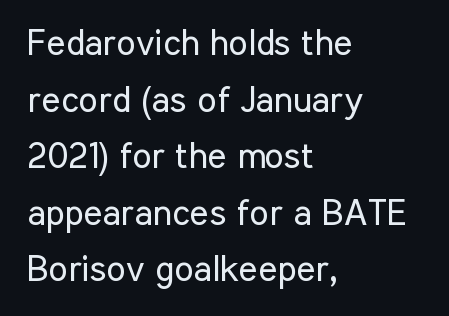
Q: Is the text bold? A: No.
Q: Is the text italic (slanted)? A: No, it is upright.
Q: Is the typeface a serif or a sans-serif typeface? A: Sans-serif.
Q: Is the text underlined? A: No.
Q: How is the paragraph aligned? A: Left-aligned.
Q: Is the spacing between letters normal or unusually wide? A: Normal.
Q: Is the spacing between lines tight, normal or loose? A: Normal.
Q: Width (condensed, normal, or wide)? A: Condensed.
Q: Stroke contrast? A: Low.
Q: x-height? A: Medium.
Q: Monospaced? A: No.
